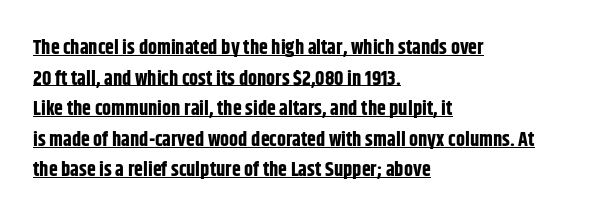
The image shows 20 px bold type, upright; set left-aligned, normal line spacing (1.53x), normal letter spacing, underlined.
